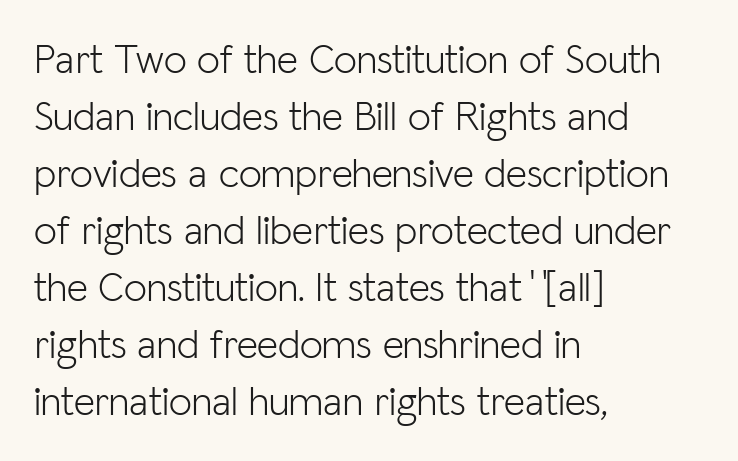
{"serif": "no", "italic": "no", "bold": "no", "weight": "light", "width": "normal", "stroke_contrast": "low", "x_height": "medium", "monospaced": "no", "underline": "no", "align": "left", "line_spacing": "normal", "line_spacing_ratio": 1.39, "letter_spacing": "normal", "letter_spacing_em": 0.0, "glyph_px": 41}
